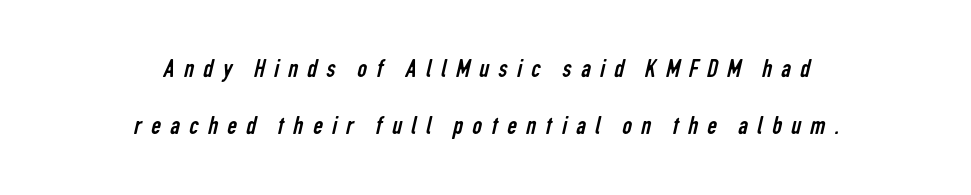
Q: Is the text bold? A: No.
Q: Is the text underlined? A: No.
Q: How is the paragraph aligned? A: Centered.
Q: Is the spacing between letters normal or unusually wide? A: Unusually wide.
Q: Is the spacing between lines tight, normal or loose? A: Loose.
